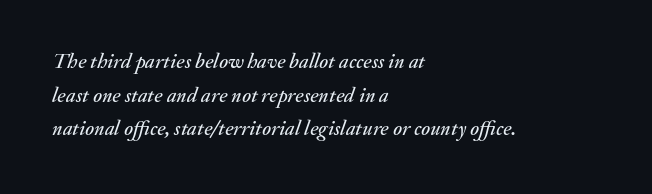
The passage shown leans; its letterforms are oblique. Nobody touched the tracking dial on this one. This sample is left-justified, so line endings fall wherever the words run out. The space between consecutive lines is moderate. Decoration check: the copy has no underline.
